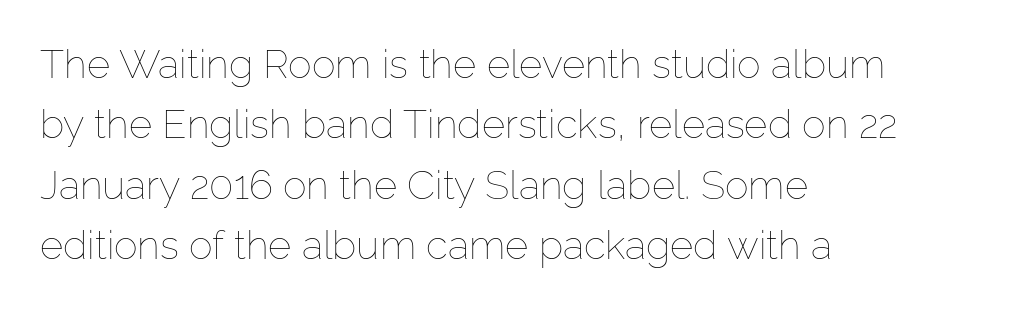
Look at the tracking — it's just the regular setting, nothing added. Short and long lines alike share a common starting point at left. Think of a printed novel: that variable character pitch is what you see here. Quick note: interline space is typical. Stem width sits at or under what a default text font uses.
